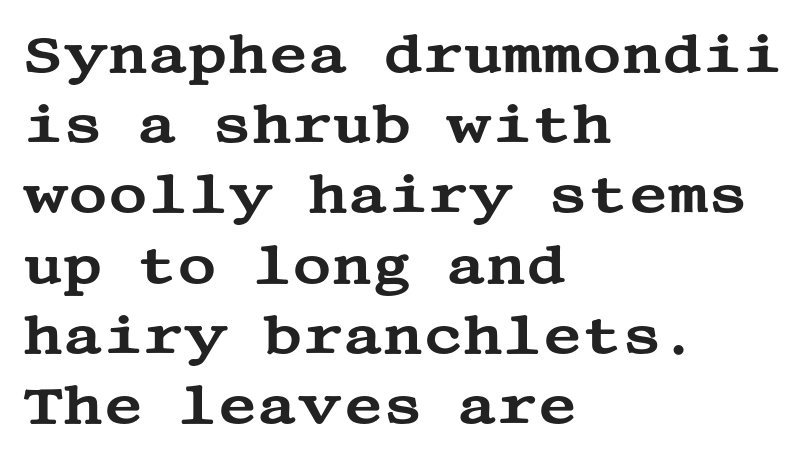
Q: Is the text italic (slanted)? A: No, it is upright.
Q: Is the typeface a serif or a sans-serif typeface? A: Serif.
Q: Is the text underlined? A: No.
Q: How is the paragraph aligned? A: Left-aligned.
Q: Is the spacing between letters normal or unusually wide? A: Normal.
Q: Is the spacing between lines tight, normal or loose? A: Normal.
Q: Width (condensed, normal, or wide)? A: Wide.
Q: Stroke contrast? A: Medium.
Q: x-height? A: Large.
